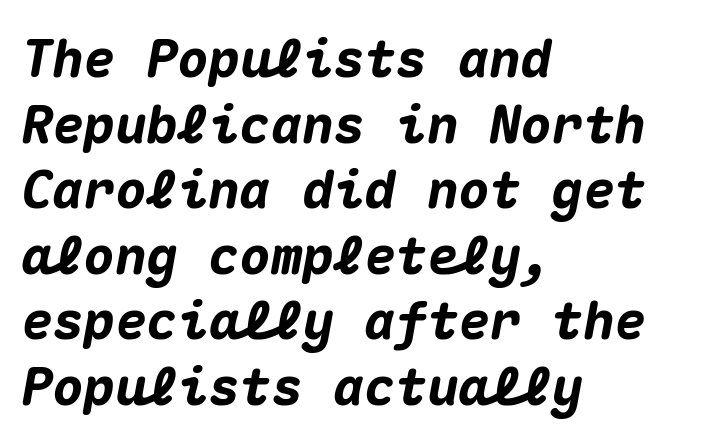
Rendered with sloped, italic letterforms. Bold? Absolutely — the strokes are thick and heavy. The passage shown is typed in a monospace face where columns stay perfectly aligned. A typesetter would call this zero additional tracking.
